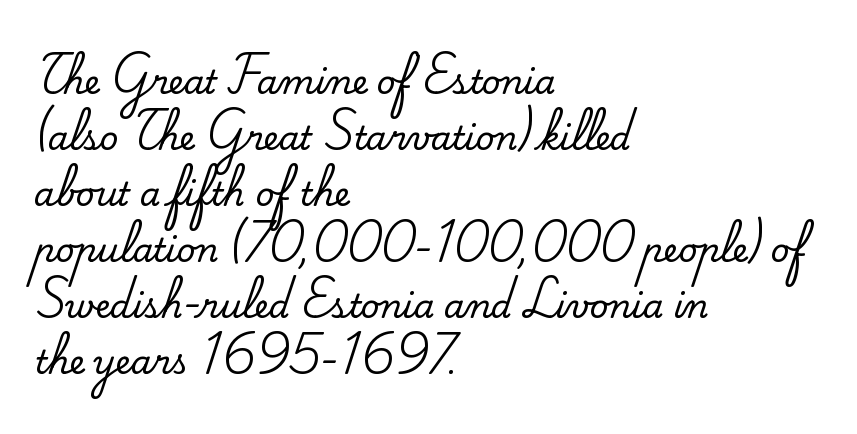
The image shows 33 px serif type; set left-aligned, normal line spacing (1.7x), normal letter spacing, not underlined; medium stroke contrast and a small x-height.
